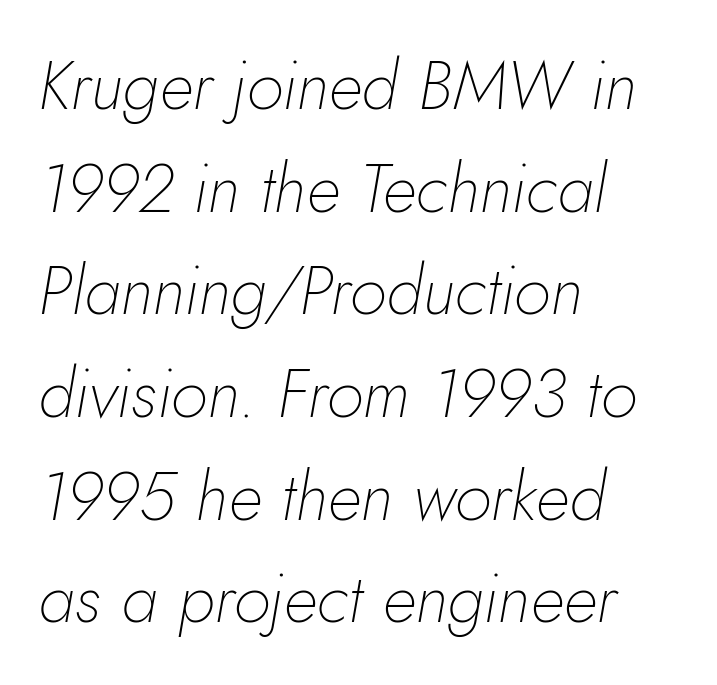
Q: Is the text bold? A: No.
Q: Is the text italic (slanted)? A: Yes, it leans right by about 10 degrees.
Q: Is the text underlined? A: No.
Q: How is the paragraph aligned? A: Left-aligned.
Q: Is the spacing between letters normal or unusually wide? A: Normal.
Q: Is the spacing between lines tight, normal or loose? A: Normal.
Q: Width (condensed, normal, or wide)? A: Normal.
Q: Stroke contrast? A: Low.
Q: x-height? A: Small.
Q: Monospaced? A: No.
